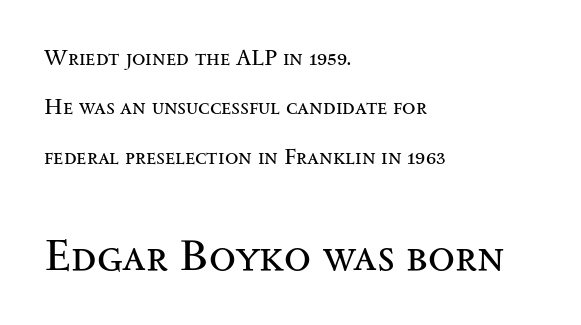
The image shows 44 px regular-weight, wide serif type, upright; set left-aligned, loose line spacing (2.25x), normal letter spacing, not underlined; the second (bottom) block is 2.0x larger; medium stroke contrast and a small x-height.
